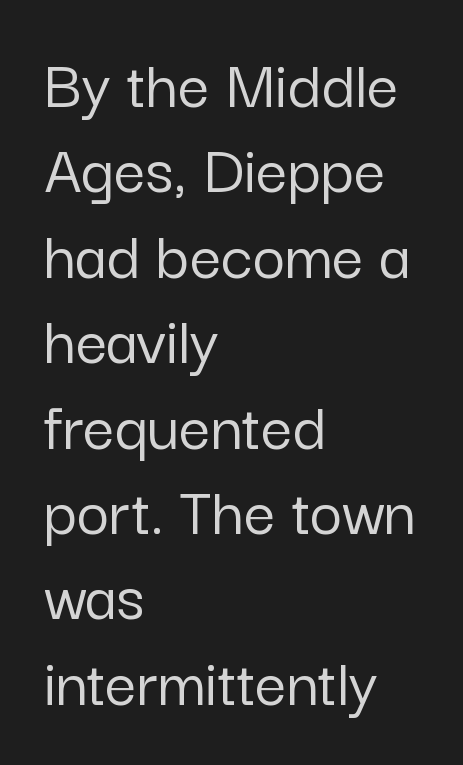
The typeface chosen for these lines omits serifs. Do the characters align in a grid? No, the font is proportional. Unlike italic type, these characters show no tilt at all. Nobody drew a line under any word here.
